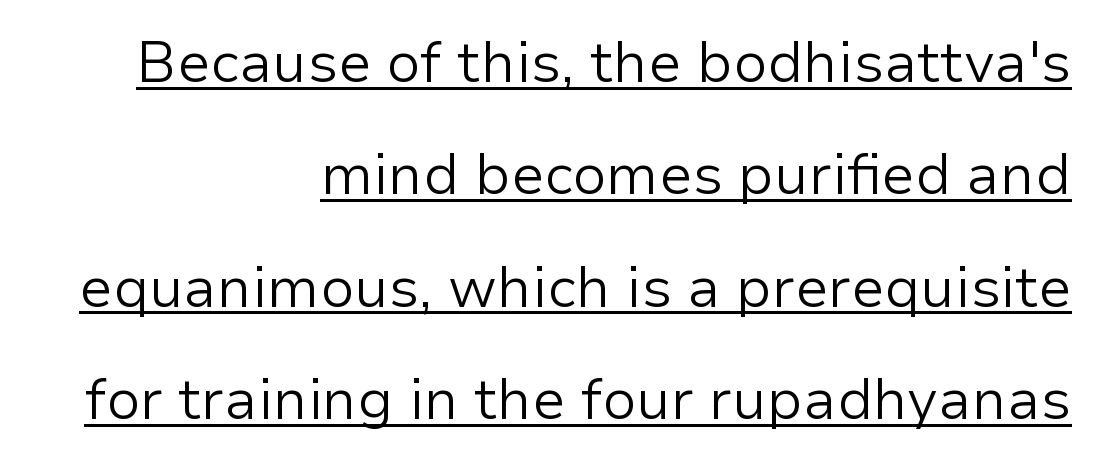
{"serif": "no", "italic": "no", "bold": "no", "weight": "light", "width": "normal", "stroke_contrast": "low", "x_height": "medium", "monospaced": "no", "underline": "yes", "align": "right", "line_spacing": "loose", "line_spacing_ratio": 1.97, "letter_spacing": "normal", "letter_spacing_em": 0.0, "glyph_px": 57}
